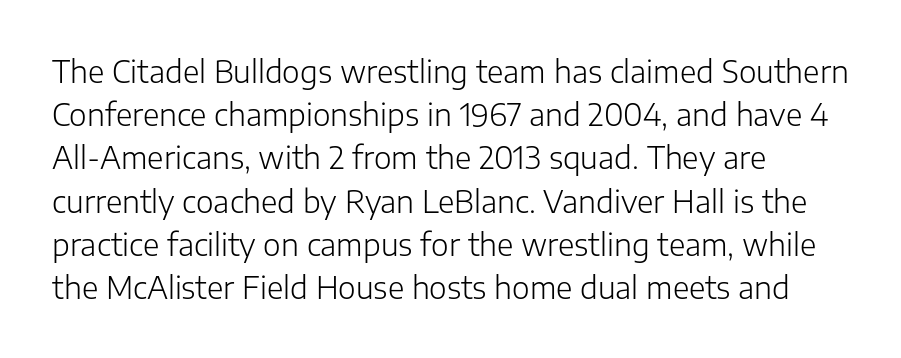
{"serif": "no", "italic": "no", "bold": "no", "weight": "light", "width": "normal", "stroke_contrast": "low", "x_height": "medium", "monospaced": "no", "underline": "no", "align": "left", "line_spacing": "normal", "line_spacing_ratio": 1.44, "letter_spacing": "normal", "letter_spacing_em": 0.0, "glyph_px": 30}
